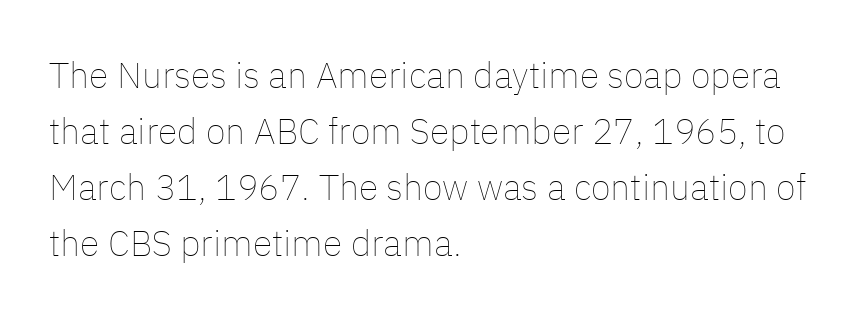
The image shows 36 px thin type, upright; set left-aligned, normal line spacing (1.56x), normal letter spacing, not underlined; low stroke contrast and a medium x-height.
